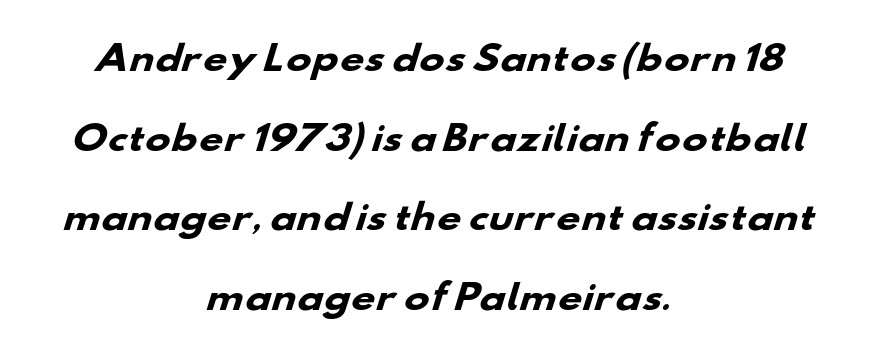
The image shows 34 px heavy, wide sans-serif type; set centered, loose line spacing (2.34x), normal letter spacing, not underlined; low stroke contrast and a small x-height.
